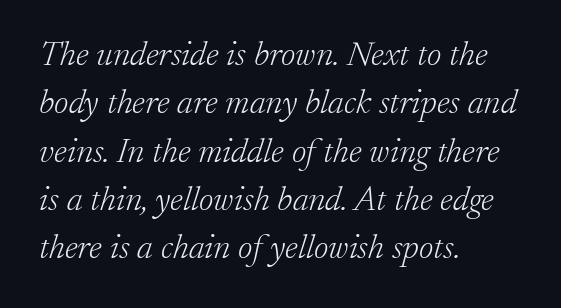
Q: Is the text bold? A: No.
Q: Is the text italic (slanted)? A: Yes, it leans right by about 17 degrees.
Q: Is the typeface a serif or a sans-serif typeface? A: Serif.
Q: Is the text underlined? A: No.
Q: How is the paragraph aligned? A: Left-aligned.
Q: Is the spacing between letters normal or unusually wide? A: Normal.
Q: Is the spacing between lines tight, normal or loose? A: Normal.
Q: Width (condensed, normal, or wide)? A: Normal.
Q: Stroke contrast? A: Low.
Q: x-height? A: Small.
Q: Monospaced? A: No.
